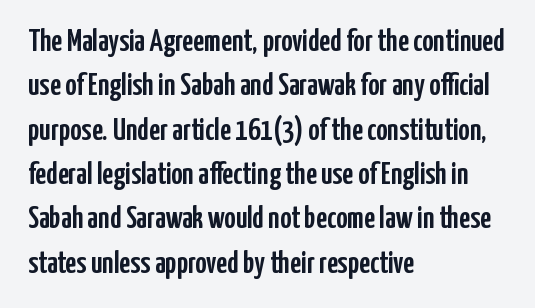
This is sans-serif lettering, the kind often seen on screens and signage. Notice how the passage keeps a crisp vertical edge on the left only. A typesetter would call this proportional, since set widths differ per character. Each word holds together tightly as a unit, with standard inter-letter gaps.
